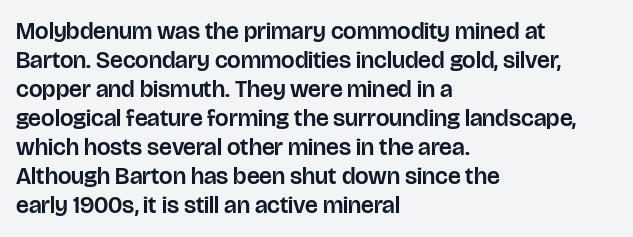
The area under the type is left untouched. Is the block centered? No — it sits flush against the left margin. Default kerning and tracking; the words read as compact shapes. Is there any slant? The stems are plumb.
